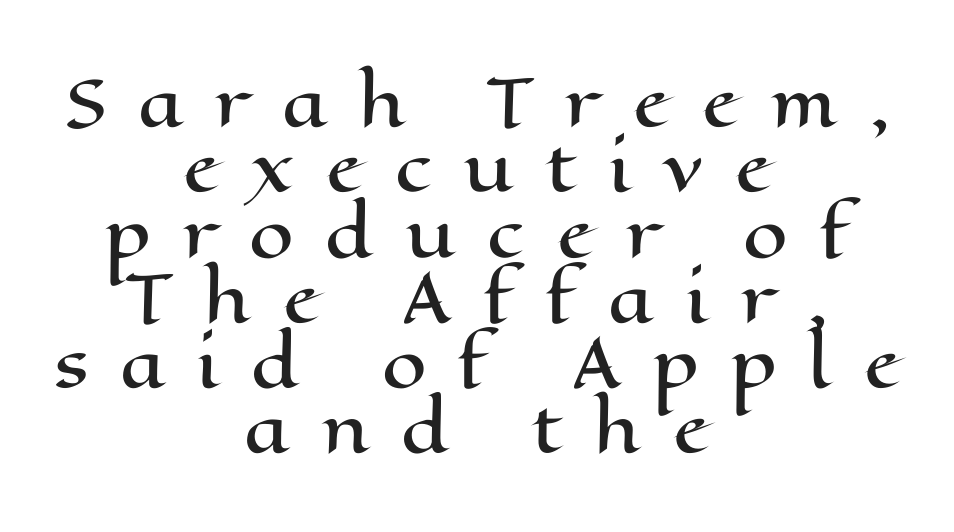
Looks like regular typesetting: each glyph gets only the width it needs. What stands out about the letter spacing? Its width — letters are far apart. Leading: reduced. Posture: straight, roman, zero tilt.
